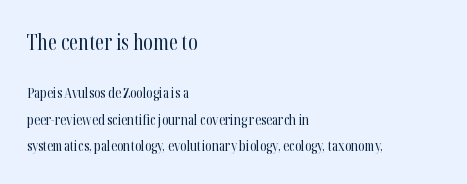
Q: Is the text bold? A: No.
Q: Is the text italic (slanted)? A: No, it is upright.
Q: Is the text underlined? A: No.
Q: How is the paragraph aligned? A: Left-aligned.
Q: Is the spacing between letters normal or unusually wide? A: Normal.
Q: Which block of text is set in a larger size, the first (top) or the second (bottom)? A: The first (top) one.
